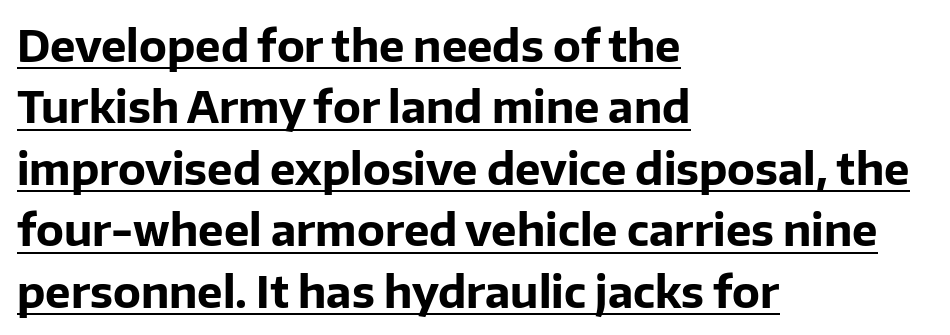
The image shows 43 px bold sans-serif type, upright; set left-aligned, normal line spacing (1.43x), normal letter spacing, underlined; low stroke contrast and a medium x-height.
